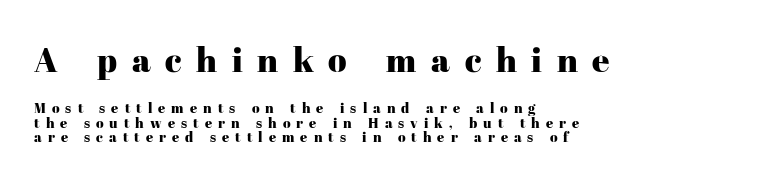
{"serif": "yes", "italic": "no", "width": "normal", "stroke_contrast": "high", "x_height": "medium", "monospaced": "no", "underline": "no", "align": "left", "line_spacing": "tight", "line_spacing_ratio": 1.05, "letter_spacing": "wide", "letter_spacing_em": 0.43, "larger_block": "first", "size_ratio": 2.43, "glyph_px": 34}
